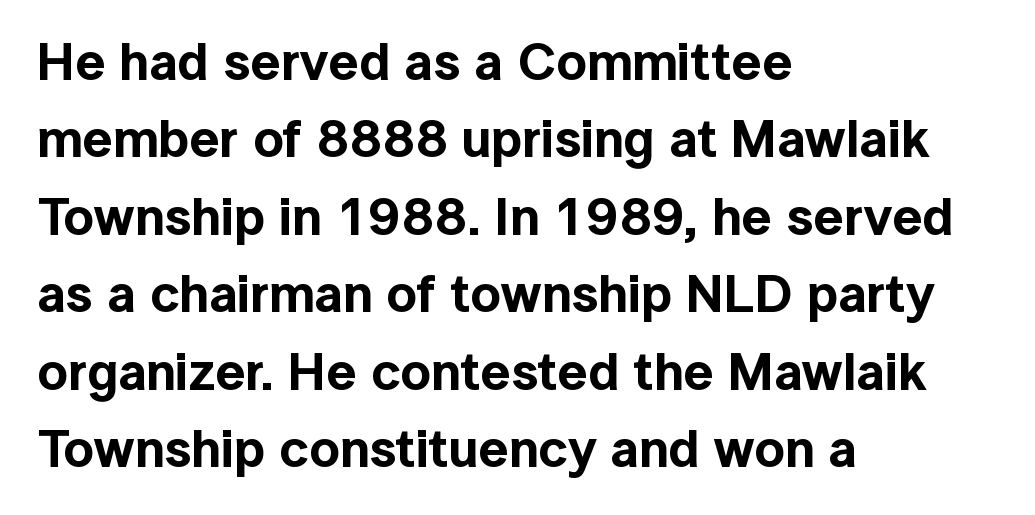
Nobody drew a line under any word here. Vertical strokes here are truly vertical. Examine the stroke ends and you'll find no serifs. The rendering uses natural spacing where letterforms have individual widths. Where is the straight margin? On the left. The vertical gap from one line to the next is medium.
